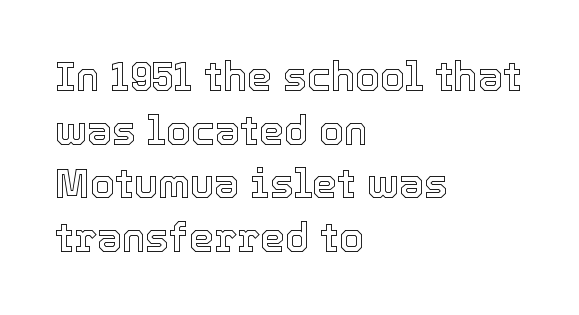
{"italic": "no", "width": "normal", "x_height": "medium", "monospaced": "no", "underline": "no", "align": "left", "line_spacing": "normal", "line_spacing_ratio": 1.34, "letter_spacing": "normal", "letter_spacing_em": 0.0, "glyph_px": 40}
